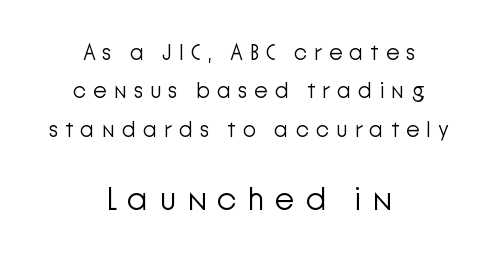
The type family on display is of the sans-serif kind. The passage shown is not bold in any degree. Lines of text with bare space underneath. A centered setting, common on invitations and titles, is used for this passage. Type size steps up from the first block to the second.
